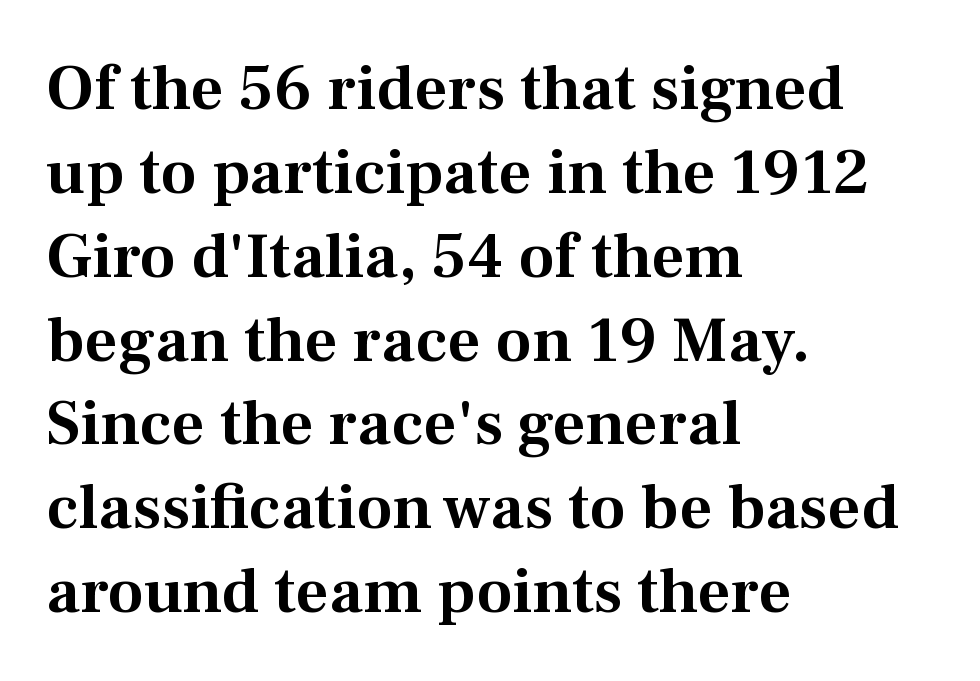
Q: Is the text italic (slanted)? A: No, it is upright.
Q: Is the typeface a serif or a sans-serif typeface? A: Serif.
Q: Is the text underlined? A: No.
Q: How is the paragraph aligned? A: Left-aligned.
Q: Is the spacing between letters normal or unusually wide? A: Normal.
Q: Is the spacing between lines tight, normal or loose? A: Normal.
Q: Width (condensed, normal, or wide)? A: Normal.
Q: Stroke contrast? A: Medium.
Q: x-height? A: Medium.
Q: Monospaced? A: No.
